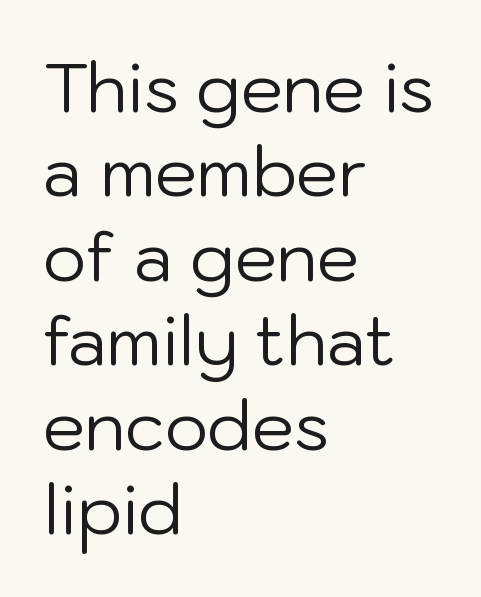
The image shows 67 px regular-weight sans-serif type, upright; set left-aligned, normal line spacing (1.26x), normal letter spacing, not underlined; low stroke contrast and a medium x-height.
